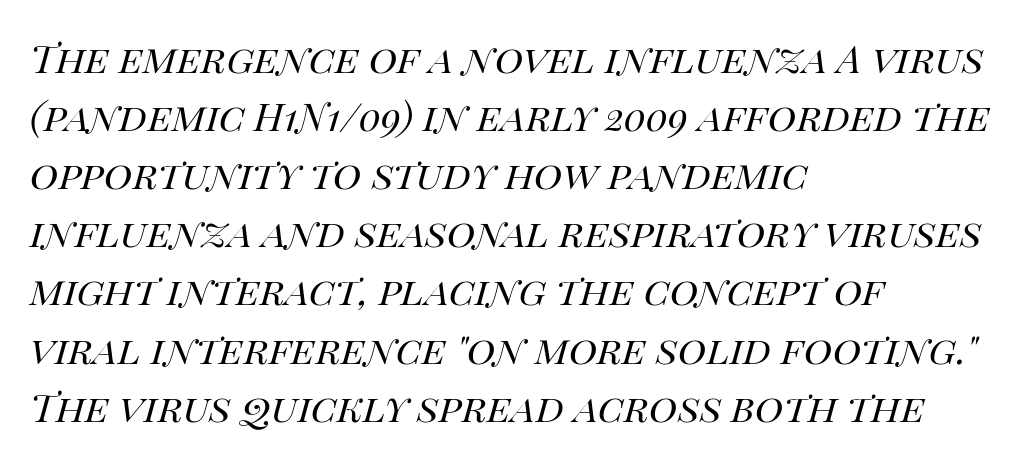
Q: Is the text bold? A: No.
Q: Is the text italic (slanted)? A: Yes, it leans right by about 14 degrees.
Q: Is the text underlined? A: No.
Q: How is the paragraph aligned? A: Left-aligned.
Q: Is the spacing between letters normal or unusually wide? A: Normal.
Q: Is the spacing between lines tight, normal or loose? A: Normal.
Q: Width (condensed, normal, or wide)? A: Normal.
Q: Stroke contrast? A: High.
Q: x-height? A: Large.
Q: Monospaced? A: No.
